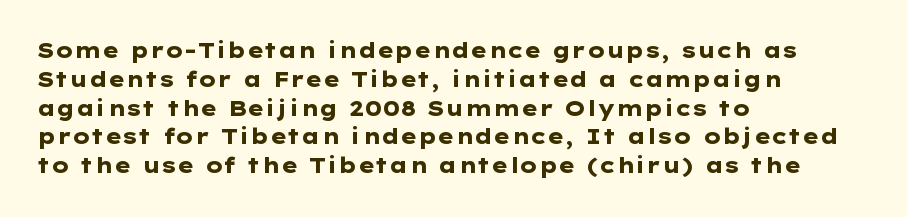
Q: Is the text bold? A: Yes.
Q: Is the text italic (slanted)? A: No, it is upright.
Q: Is the text underlined? A: No.
Q: How is the paragraph aligned? A: Left-aligned.
Q: Is the spacing between letters normal or unusually wide? A: Normal.
Q: Is the spacing between lines tight, normal or loose? A: Normal.
